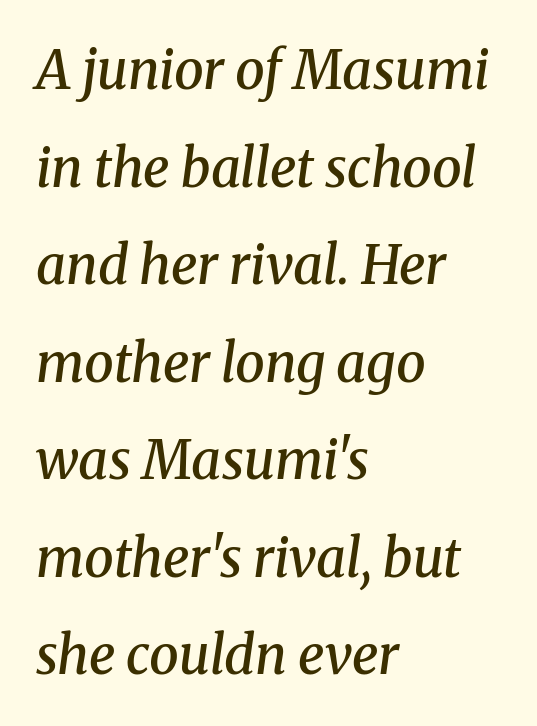
The rendering applies a slant to the glyphs. The paragraph shown leans on its left margin. The passage shown is typed in a proportional face where columns would drift. Classification — serif. The passage shown has conventional tracking throughout. Descenders are the only things crossing below the line.
